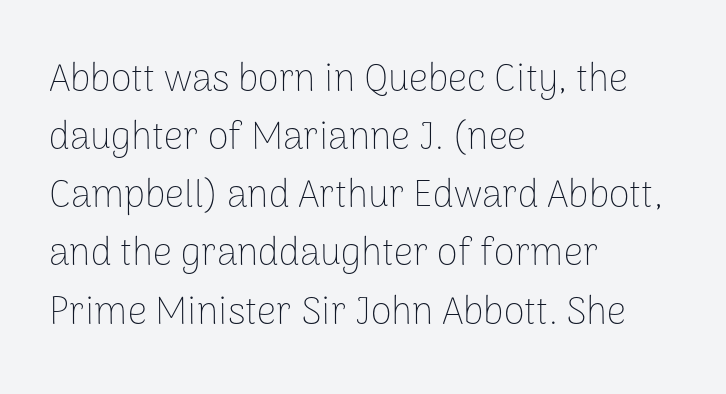
Compared with typical paragraphs, the rows here are spaced about the same. Stems and bowls with no extra thickness — not bold. The passage is arranged the way most books set body copy — flush left. Spacing between characters is what you'd get straight out of the box. Unlike a traditional serif, this face leaves its strokes unadorned.
